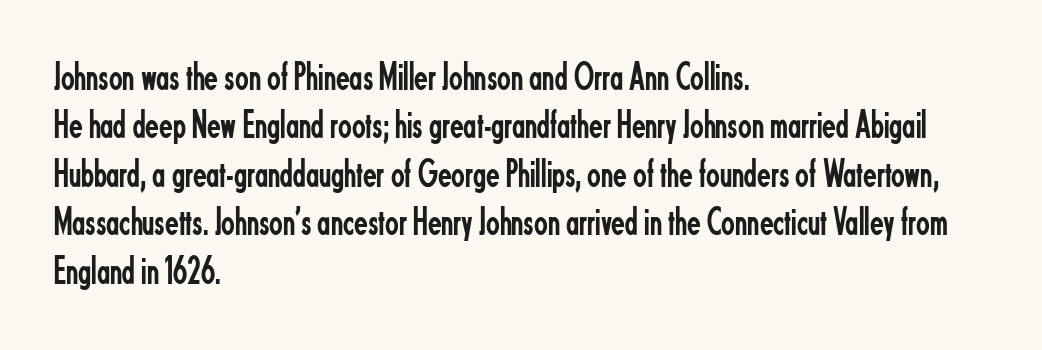
{"serif": "no", "italic": "no", "bold": "no", "weight": "regular", "width": "condensed", "stroke_contrast": "low", "x_height": "small", "monospaced": "no", "underline": "no", "align": "left", "line_spacing_ratio": 1.21, "letter_spacing": "normal", "letter_spacing_em": 0.0, "glyph_px": 40}
